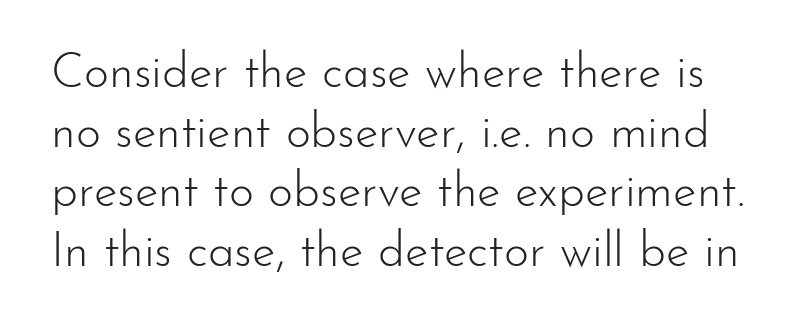
Q: Is the text bold? A: No.
Q: Is the text italic (slanted)? A: No, it is upright.
Q: Is the typeface a serif or a sans-serif typeface? A: Sans-serif.
Q: Is the text underlined? A: No.
Q: Is the spacing between letters normal or unusually wide? A: Normal.
Q: Width (condensed, normal, or wide)? A: Normal.
Q: Stroke contrast? A: Low.
Q: x-height? A: Small.
Q: Monospaced? A: No.
